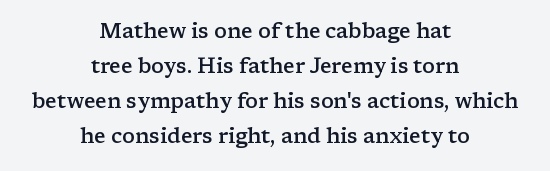
{"italic": "no", "bold": "semi", "underline": "no", "align": "center", "line_spacing": "normal", "line_spacing_ratio": 1.66, "letter_spacing": "normal", "letter_spacing_em": 0.0, "glyph_px": 21}
